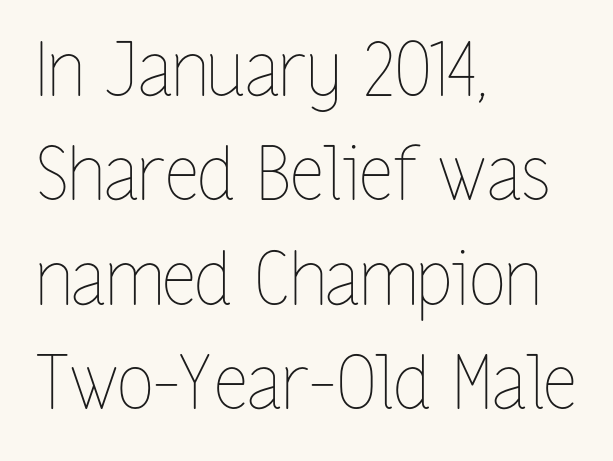
Every stem runs plumb, perpendicular to the baseline. Reading down the block, your eye returns to a fixed left position each line. Weight: not bold — regular or lighter. Has an underline been added? It has not. Nobody touched the tracking dial on this one. This sample has the flowing, uneven cadence of proportional lettering.
